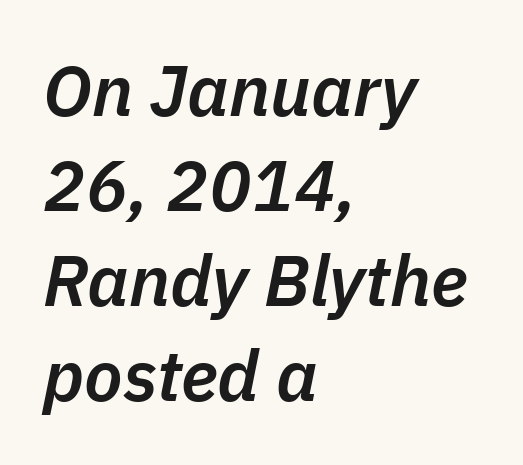
Q: Is the text bold? A: Semi-bold.
Q: Is the text italic (slanted)? A: Yes, it leans right by about 11 degrees.
Q: Is the text underlined? A: No.
Q: How is the paragraph aligned? A: Left-aligned.
Q: Is the spacing between letters normal or unusually wide? A: Normal.
Q: Is the spacing between lines tight, normal or loose? A: Normal.
Q: Width (condensed, normal, or wide)? A: Normal.
Q: Stroke contrast? A: Low.
Q: x-height? A: Medium.
Q: Monospaced? A: No.
